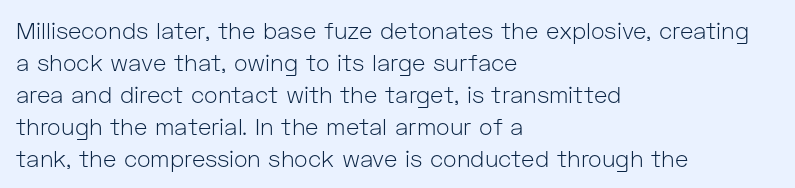
Q: Is the text bold? A: No.
Q: Is the text italic (slanted)? A: No, it is upright.
Q: Is the text underlined? A: No.
Q: How is the paragraph aligned? A: Left-aligned.
Q: Is the spacing between letters normal or unusually wide? A: Normal.
Q: Is the spacing between lines tight, normal or loose? A: Normal.
